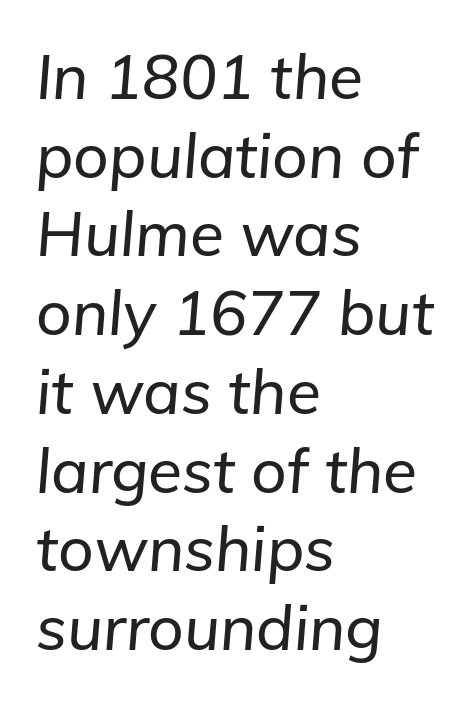
If you measured baseline to baseline, you'd find a middling distance. A student would call this left alignment; a typographer would say flush left, rag right. Tracking here is standard; glyphs follow each other at the usual distance. Here the designer chose a conventional face with non-uniform glyph widths. Underline: absent. Looking at the ascenders, they clearly lean.
